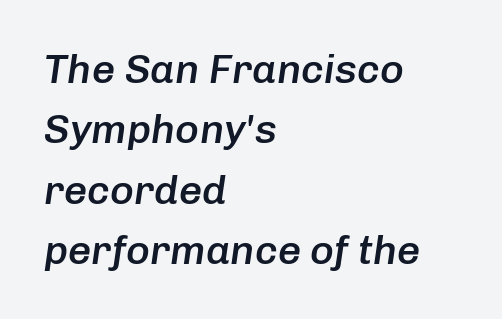
Q: Is the text bold? A: Semi-bold.
Q: Is the text italic (slanted)? A: Yes, it leans right by about 8 degrees.
Q: Is the text underlined? A: No.
Q: How is the paragraph aligned? A: Left-aligned.
Q: Is the spacing between letters normal or unusually wide? A: Normal.
Q: Is the spacing between lines tight, normal or loose? A: Normal.
Q: Width (condensed, normal, or wide)? A: Normal.
Q: Stroke contrast? A: Low.
Q: x-height? A: Medium.
Q: Monospaced? A: No.
